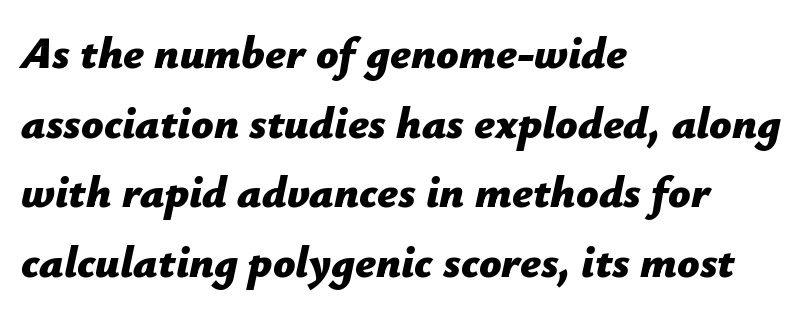
The image shows 44 px bold type, italic (leaning right); set left-aligned, normal line spacing (1.58x), normal letter spacing, not underlined; low stroke contrast and a medium x-height.
